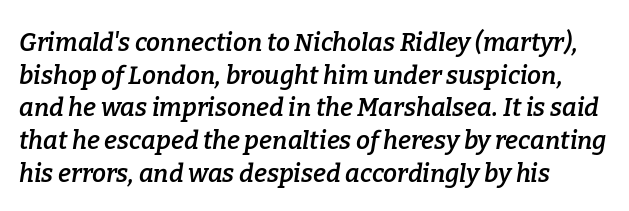
Q: Is the text bold? A: Semi-bold.
Q: Is the text italic (slanted)? A: Yes, it leans right by about 9 degrees.
Q: Is the text underlined? A: No.
Q: How is the paragraph aligned? A: Left-aligned.
Q: Is the spacing between letters normal or unusually wide? A: Normal.
Q: Is the spacing between lines tight, normal or loose? A: Normal.
